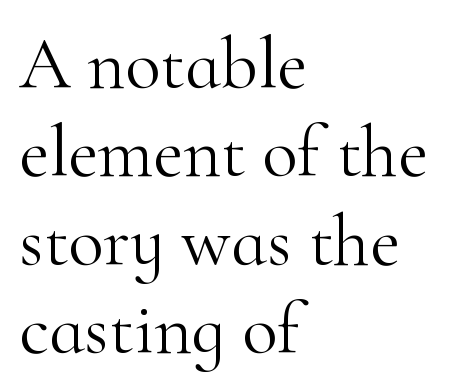
Q: Is the text bold? A: No.
Q: Is the text italic (slanted)? A: No, it is upright.
Q: Is the typeface a serif or a sans-serif typeface? A: Serif.
Q: Is the text underlined? A: No.
Q: How is the paragraph aligned? A: Left-aligned.
Q: Is the spacing between letters normal or unusually wide? A: Normal.
Q: Width (condensed, normal, or wide)? A: Normal.
Q: Stroke contrast? A: High.
Q: x-height? A: Small.
Q: Monospaced? A: No.
